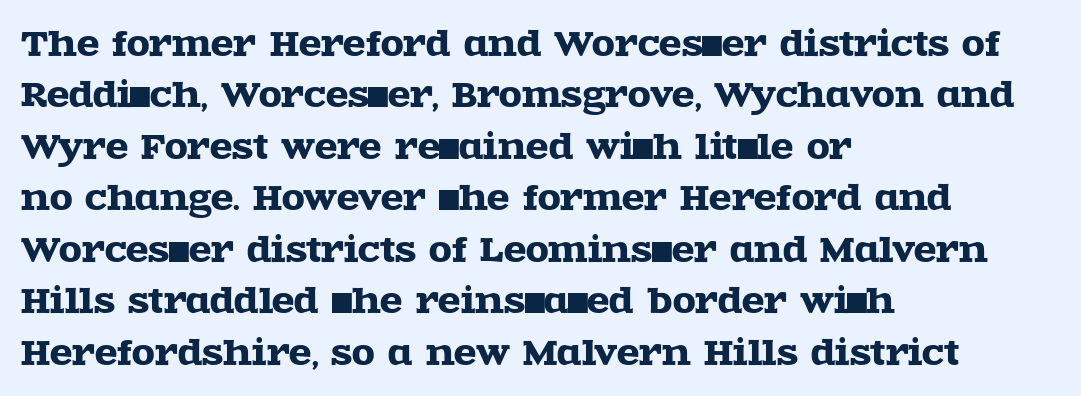
{"serif": "yes", "italic": "no", "width": "wide", "x_height": "large", "monospaced": "no", "underline": "no", "align": "left", "line_spacing": "normal", "line_spacing_ratio": 1.56, "letter_spacing": "normal", "letter_spacing_em": 0.0, "glyph_px": 33}
